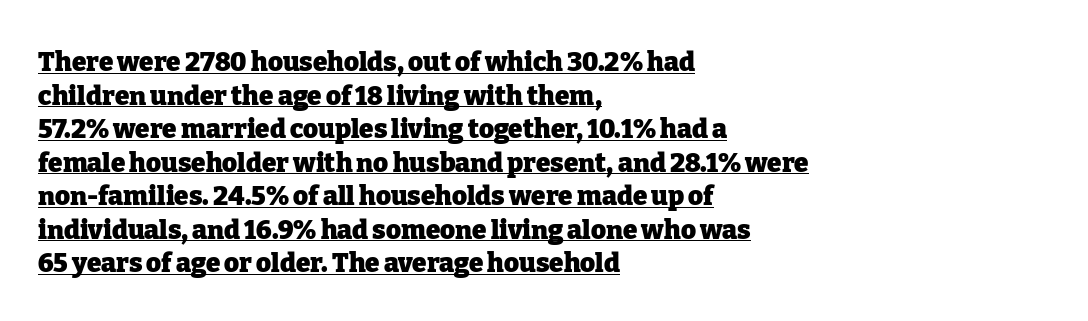
{"italic": "no", "bold": "yes", "underline": "yes", "align": "left", "line_spacing": "normal", "line_spacing_ratio": 1.29, "letter_spacing": "normal", "letter_spacing_em": 0.0, "glyph_px": 26}
